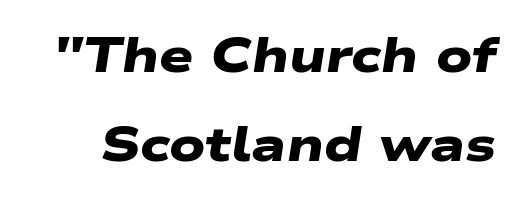
{"serif": "no", "bold": "yes", "weight": "heavy", "width": "wide", "stroke_contrast": "low", "x_height": "medium", "monospaced": "no", "underline": "no", "line_spacing_ratio": 1.85, "letter_spacing": "normal", "letter_spacing_em": 0.0, "glyph_px": 48}
